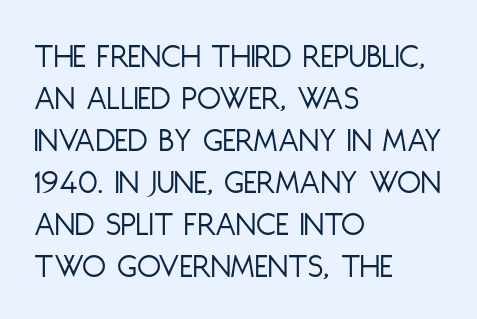
{"serif": "no", "italic": "no", "bold": "no", "weight": "light", "width": "condensed", "stroke_contrast": "low", "x_height": "large", "monospaced": "no", "underline": "no", "align": "left", "line_spacing_ratio": 1.2, "letter_spacing": "normal", "letter_spacing_em": 0.0, "glyph_px": 35}
